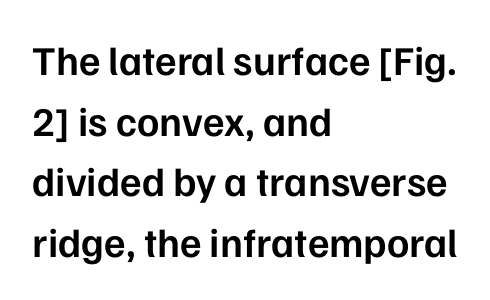
The image shows 41 px semibold sans-serif type, upright; set left-aligned, normal line spacing (1.48x), normal letter spacing, not underlined; low stroke contrast and a medium x-height.
